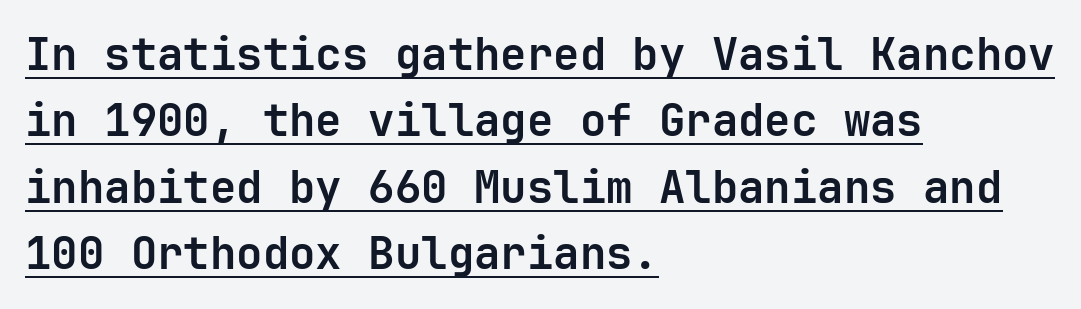
Q: Is the text bold? A: Yes.
Q: Is the text italic (slanted)? A: No, it is upright.
Q: Is the typeface a serif or a sans-serif typeface? A: Sans-serif.
Q: Is the text underlined? A: Yes.
Q: How is the paragraph aligned? A: Left-aligned.
Q: Is the spacing between letters normal or unusually wide? A: Normal.
Q: Is the spacing between lines tight, normal or loose? A: Normal.
Q: Width (condensed, normal, or wide)? A: Normal.
Q: Stroke contrast? A: Low.
Q: x-height? A: Medium.
Q: Monospaced? A: Yes.
